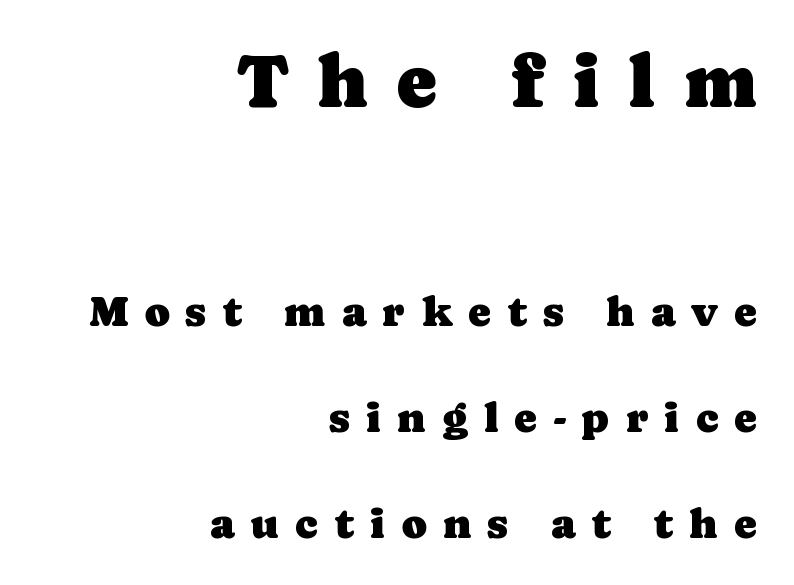
Bigger letters appear in the top chunk; the bottom chunk is reduced. The horizontal fit of the characters is loose and conspicuously gappy. Serif or sans? Serif — the stroke terminals have little feet. Spacing verdict: proportional, widths tailored to each character.
